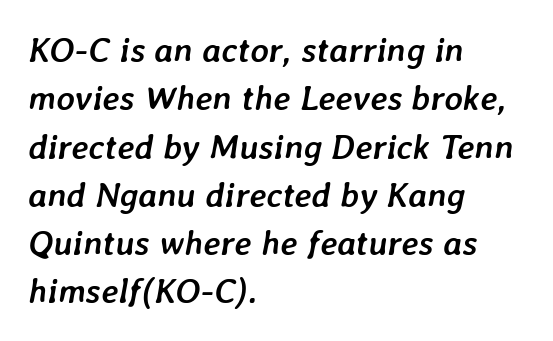
{"italic": "yes", "lean": "right", "slant_degrees": 7, "bold": "yes", "weight": "semibold", "width": "normal", "stroke_contrast": "low", "x_height": "medium", "monospaced": "no", "underline": "no", "align": "left", "line_spacing": "normal", "line_spacing_ratio": 1.38, "letter_spacing": "normal", "letter_spacing_em": 0.0, "glyph_px": 35}
